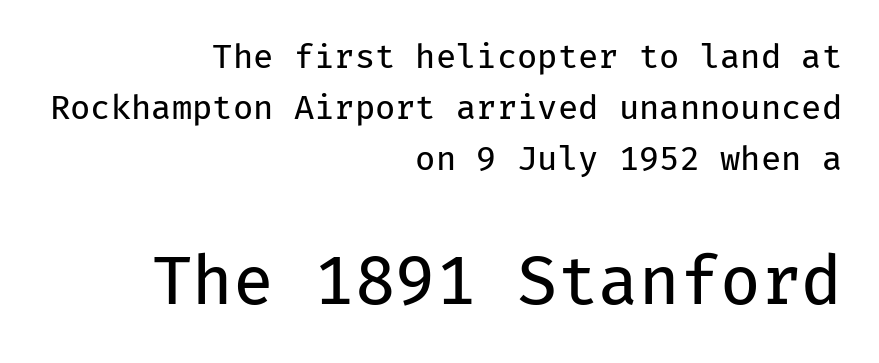
{"serif": "no", "italic": "no", "bold": "no", "weight": "regular", "width": "normal", "stroke_contrast": "low", "x_height": "medium", "monospaced": "yes", "underline": "no", "align": "right", "line_spacing": "normal", "line_spacing_ratio": 1.55, "letter_spacing": "normal", "letter_spacing_em": 0.0, "larger_block": "second", "size_ratio": 2.0, "glyph_px": 66}
